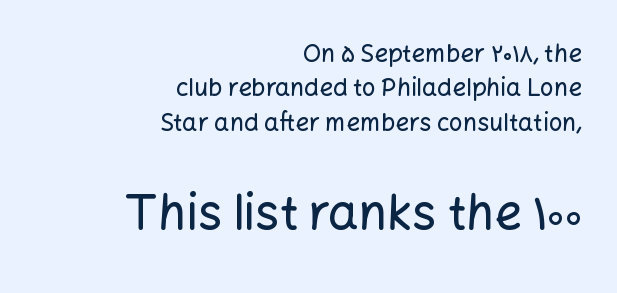
These lines are rendered in a variable-pitch font. Vertical spacing — default. Each line ends at the same right margin while the left side varies. The text was rendered using a sans face with plain stroke endings. Type without underlining.
